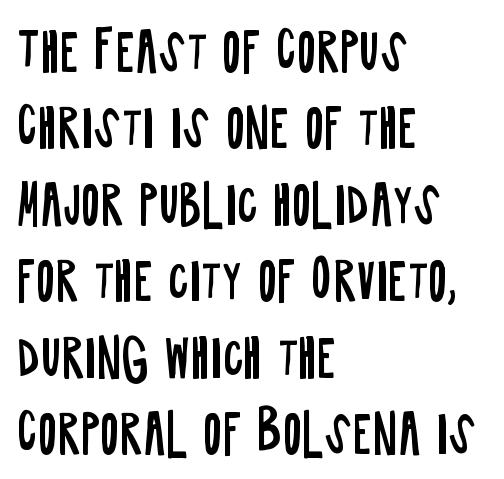
If you measured baseline to baseline, you'd find a middling distance. The passage is arranged the way most books set body copy — flush left. Underlining? Definitely not there. Upright lettering throughout.
